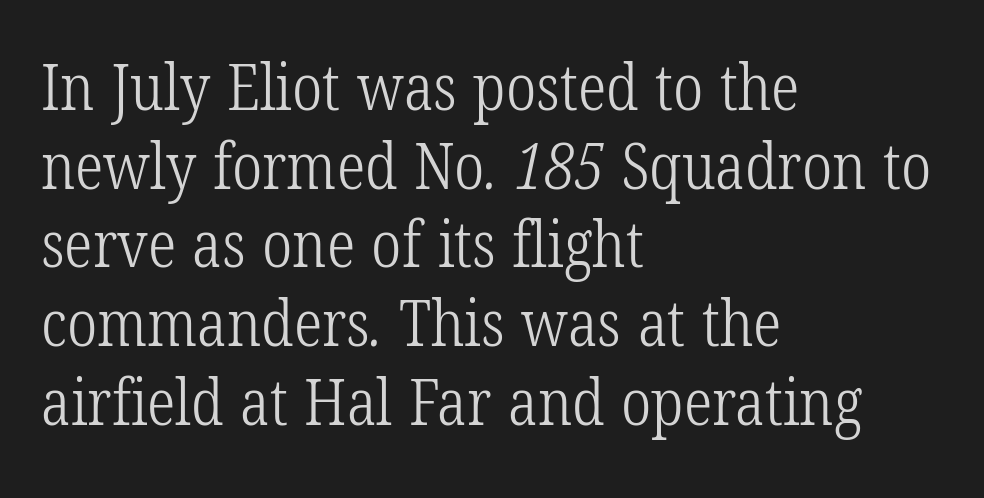
{"serif": "yes", "bold": "no", "weight": "light", "width": "condensed", "stroke_contrast": "low", "x_height": "medium", "monospaced": "no", "underline": "no", "align": "left", "line_spacing_ratio": 1.23, "letter_spacing": "normal", "letter_spacing_em": 0.0, "glyph_px": 64}
